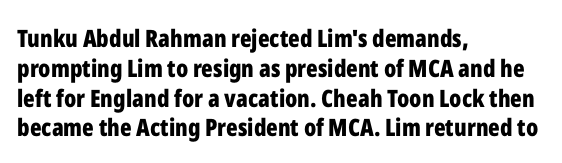
{"italic": "no", "bold": "yes", "underline": "no", "align": "left", "line_spacing_ratio": 1.24, "letter_spacing": "normal", "letter_spacing_em": 0.0, "glyph_px": 24}
